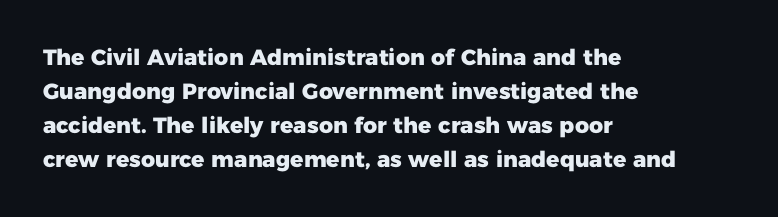
{"italic": "no", "bold": "yes", "underline": "no", "align": "left", "line_spacing": "normal", "line_spacing_ratio": 1.55, "letter_spacing": "normal", "letter_spacing_em": 0.0, "glyph_px": 22}
